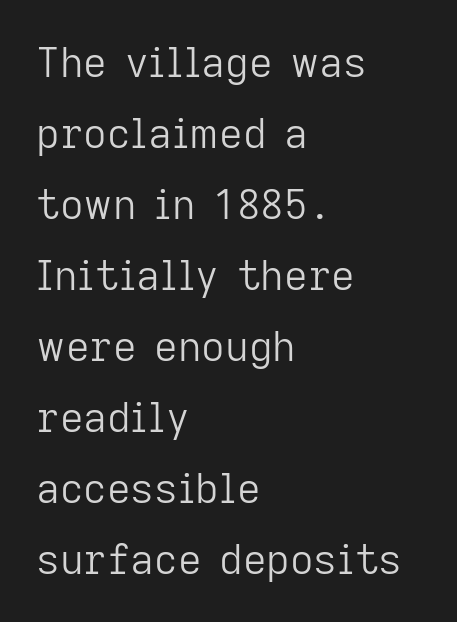
The image shows 41 px light sans-serif type, upright; set left-aligned, line spacing 1.73x, normal letter spacing, not underlined; low stroke contrast and a medium x-height.
